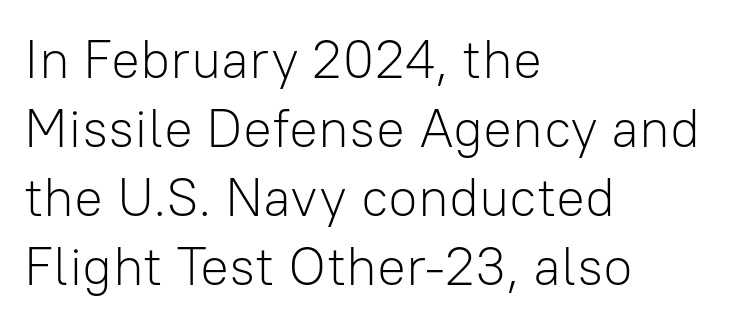
Q: Is the text bold? A: No.
Q: Is the text italic (slanted)? A: No, it is upright.
Q: Is the typeface a serif or a sans-serif typeface? A: Sans-serif.
Q: Is the text underlined? A: No.
Q: How is the paragraph aligned? A: Left-aligned.
Q: Is the spacing between letters normal or unusually wide? A: Normal.
Q: Is the spacing between lines tight, normal or loose? A: Normal.
Q: Width (condensed, normal, or wide)? A: Normal.
Q: Stroke contrast? A: Low.
Q: x-height? A: Medium.
Q: Monospaced? A: No.
